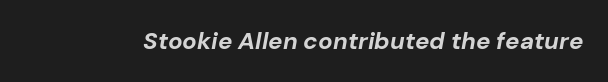
Q: Is the text bold? A: Yes.
Q: Is the text italic (slanted)? A: Yes, it leans right by about 10 degrees.
Q: Is the text underlined? A: No.
Q: Is the spacing between letters normal or unusually wide? A: Normal.
